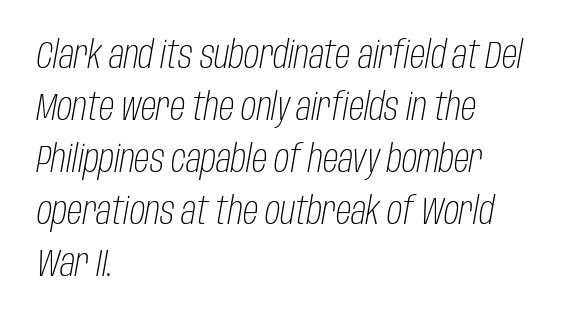
The image shows 38 px light, condensed type, italic (leaning right); set left-aligned, normal line spacing (1.37x), normal letter spacing, not underlined; low stroke contrast and a large x-height.
